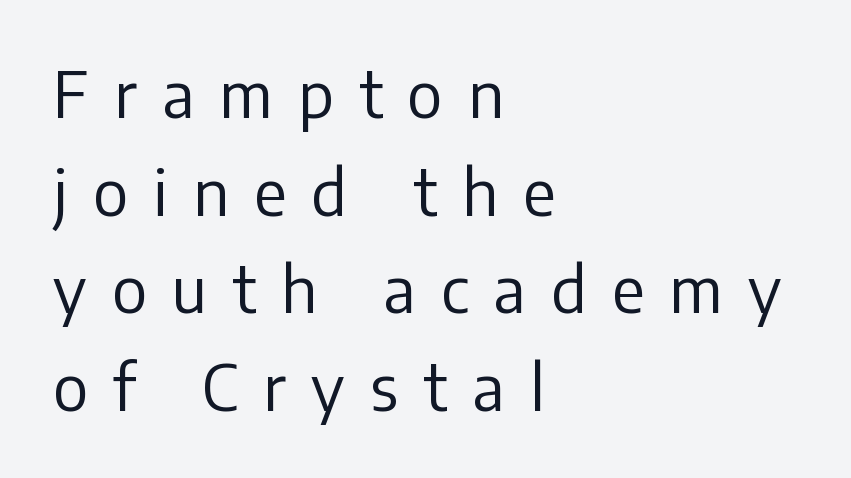
{"serif": "no", "italic": "no", "bold": "no", "weight": "regular", "width": "normal", "stroke_contrast": "low", "x_height": "medium", "monospaced": "no", "underline": "no", "align": "left", "line_spacing": "normal", "line_spacing_ratio": 1.55, "letter_spacing": "wide", "letter_spacing_em": 0.4, "glyph_px": 63}
